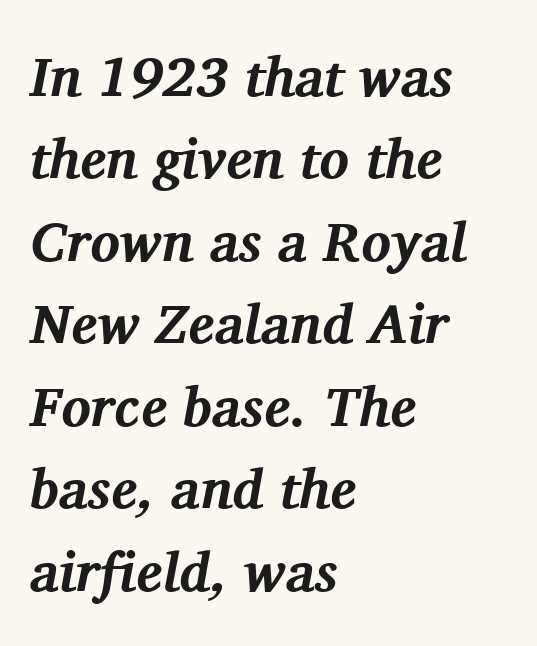
{"serif": "yes", "italic": "yes", "lean": "right", "slant_degrees": 11, "bold": "yes", "weight": "bold", "width": "normal", "stroke_contrast": "medium", "x_height": "medium", "monospaced": "no", "underline": "no", "align": "left", "line_spacing": "normal", "line_spacing_ratio": 1.5, "letter_spacing": "normal", "letter_spacing_em": 0.0, "glyph_px": 55}
